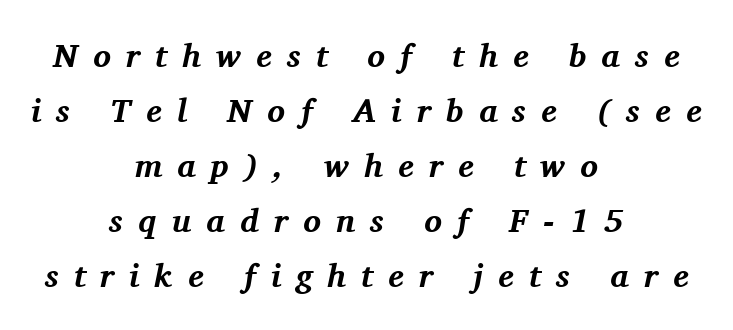
The image shows 33 px bold serif type, italic (leaning right); set centered, normal line spacing (1.67x), unusually wide letter spacing (+0.46 em), not underlined; medium stroke contrast and a medium x-height.
